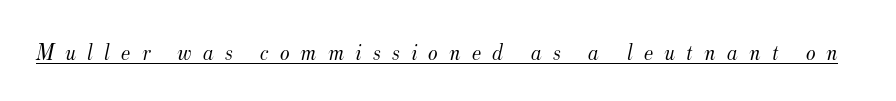
{"italic": "yes", "lean": "right", "slant_degrees": 12, "bold": "no", "underline": "yes", "letter_spacing": "wide", "letter_spacing_em": 0.48, "glyph_px": 23}
